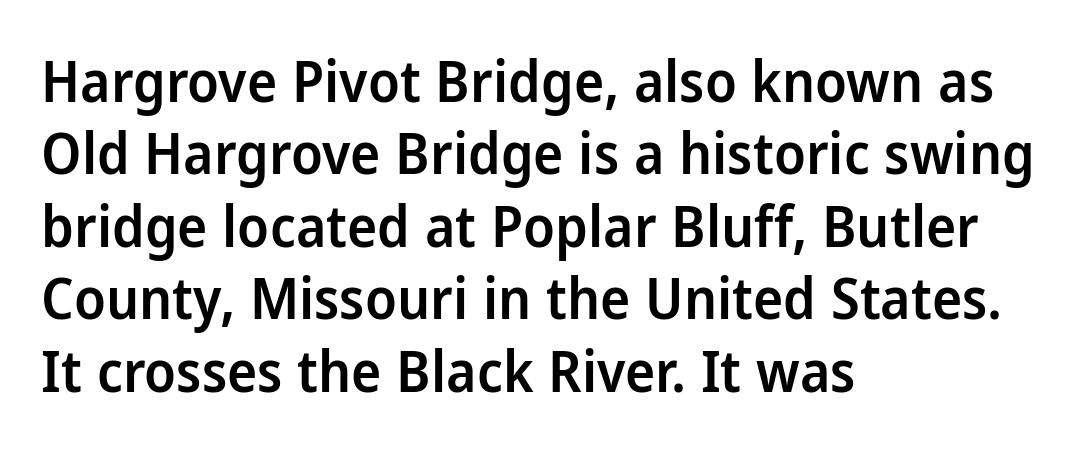
The image shows 57 px semibold sans-serif type, upright; set left-aligned, normal line spacing (1.27x), normal letter spacing, not underlined; low stroke contrast and a medium x-height.
